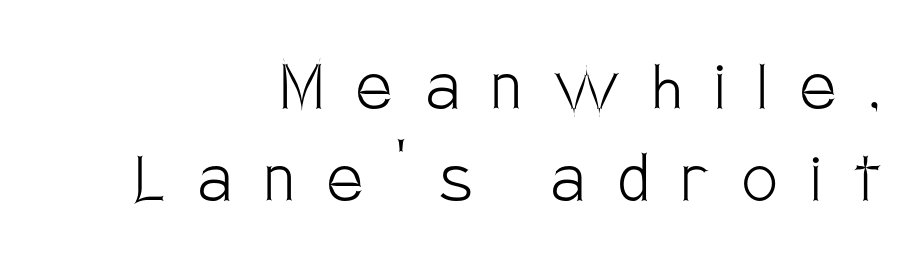
{"serif": "no", "italic": "no", "bold": "no", "weight": "light", "width": "condensed", "stroke_contrast": "low", "x_height": "large", "monospaced": "no", "underline": "no", "align": "right", "line_spacing_ratio": 1.16, "letter_spacing": "wide", "letter_spacing_em": 0.42, "glyph_px": 79}
